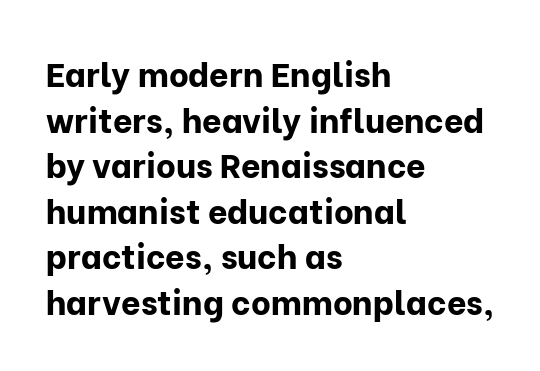
Q: Is the text bold? A: Yes.
Q: Is the text italic (slanted)? A: No, it is upright.
Q: Is the typeface a serif or a sans-serif typeface? A: Sans-serif.
Q: Is the text underlined? A: No.
Q: How is the paragraph aligned? A: Left-aligned.
Q: Is the spacing between letters normal or unusually wide? A: Normal.
Q: Is the spacing between lines tight, normal or loose? A: Normal.
Q: Width (condensed, normal, or wide)? A: Normal.
Q: Stroke contrast? A: Low.
Q: x-height? A: Medium.
Q: Monospaced? A: No.
